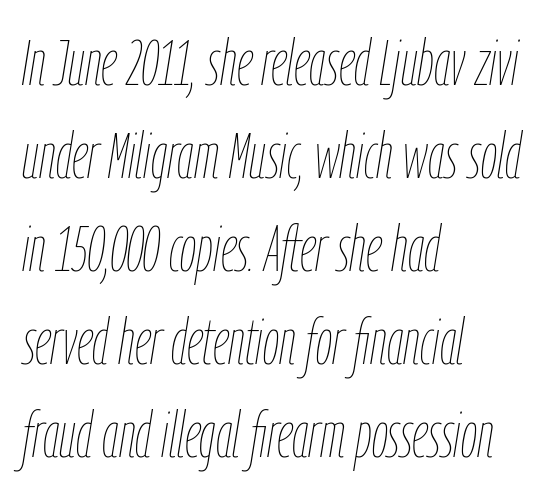
{"italic": "yes", "lean": "right", "slant_degrees": 9, "bold": "no", "weight": "thin", "width": "condensed", "stroke_contrast": "low", "x_height": "medium", "monospaced": "no", "underline": "no", "align": "left", "line_spacing": "normal", "line_spacing_ratio": 1.43, "letter_spacing": "normal", "letter_spacing_em": 0.0, "glyph_px": 65}
